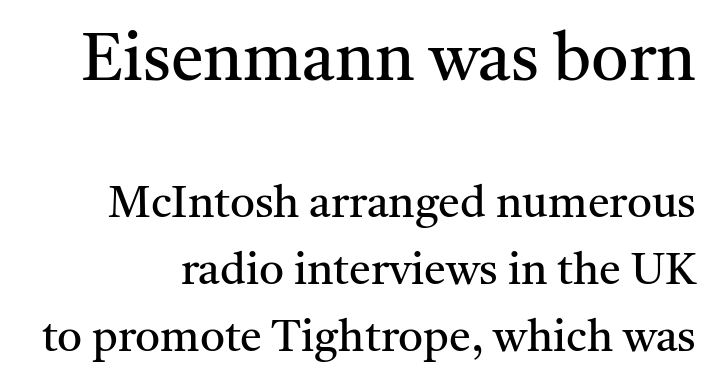
The image shows 66 px regular-weight serif type, upright; set normal line spacing (1.52x), normal letter spacing, not underlined; the first (top) block is 1.5x larger; medium stroke contrast and a medium x-height.
